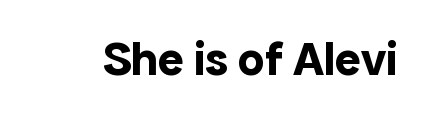
The image shows 48 px bold sans-serif type, upright; set normal letter spacing, not underlined; a medium x-height.
